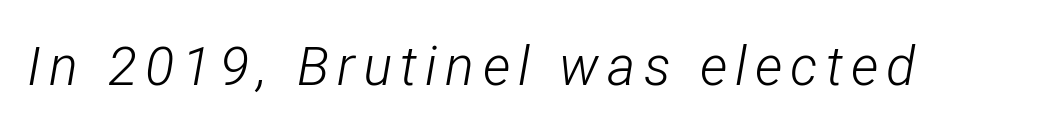
{"italic": "yes", "lean": "right", "slant_degrees": 12, "bold": "no", "weight": "light", "width": "condensed", "stroke_contrast": "low", "x_height": "medium", "monospaced": "no", "underline": "no", "glyph_px": 54}
